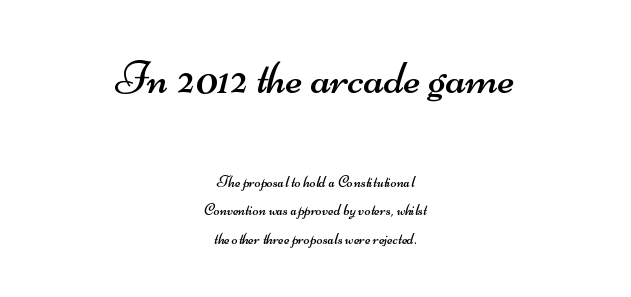
The image shows 48 px regular-weight, wide sans-serif type; set centered, line spacing 1.78x, normal letter spacing, not underlined; the first (top) block is 3.0x larger; medium stroke contrast and a small x-height.
